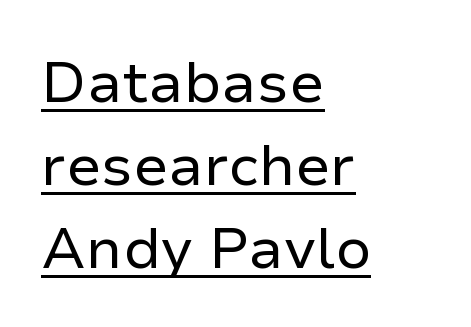
Horizontal bands of white between lines are of average thickness. Quick note: not italic, upright. These lines keep a tight, regular rhythm from letter to letter. Line beginnings align vertically; line endings do not. This sample has the flowing, uneven cadence of proportional lettering. The passage shown is not bold in any degree.
